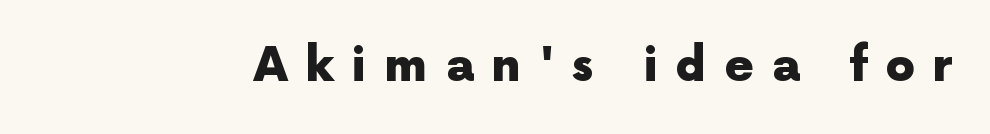
As a designer I'd log this as weight 700, bold. Has an underline been added? It has not. Serif or sans? Sans — the stroke terminals are bare. Posture: straight, roman, zero tilt. In terms of letterspacing, this is a distinctly airy, spread setting. The face used here is proportionally spaced, like ordinary book or web type.
